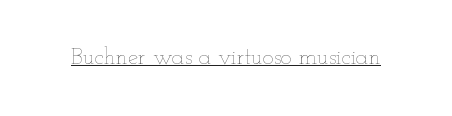
{"italic": "no", "bold": "no", "underline": "yes", "letter_spacing": "normal", "letter_spacing_em": 0.0, "glyph_px": 23}
